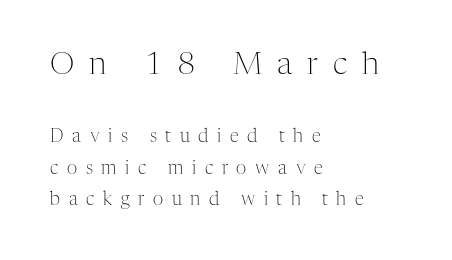
Proportional: the letters do not fall into vertical columns. Notice how the stems are strictly vertical — no italics here. Between one letter and the next there's a generous, obvious gap. The strokes carry an ordinary text weight at most. To sum up the face: it has serifs.
